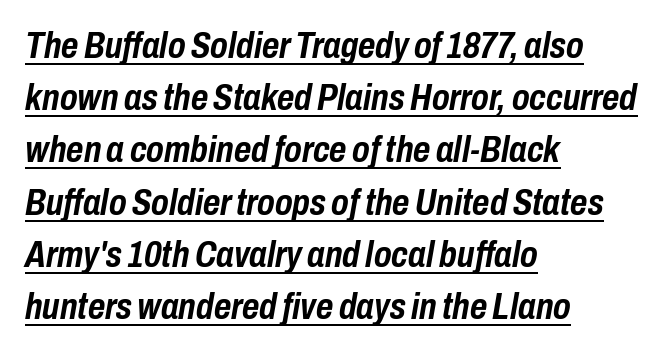
What weight is shown? A full bold with thick strokes. The specimen reads as italic at a glance. Looks like regular typesetting: each glyph gets only the width it needs. The setting favours the left margin, as ordinary paragraphs usually do.
